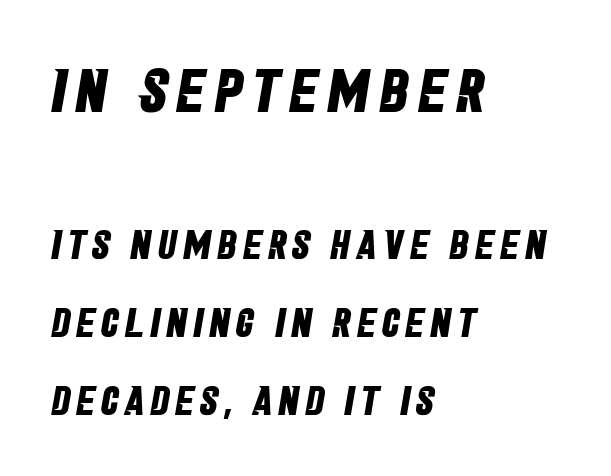
Weight: bold. The setting favours the left margin, as ordinary paragraphs usually do. The leading is generous, giving the passage an open texture. This sample has the flowing, uneven cadence of proportional lettering. Bigger letters appear in the top chunk; the bottom chunk is reduced. The passage shown is not underscored anywhere.
